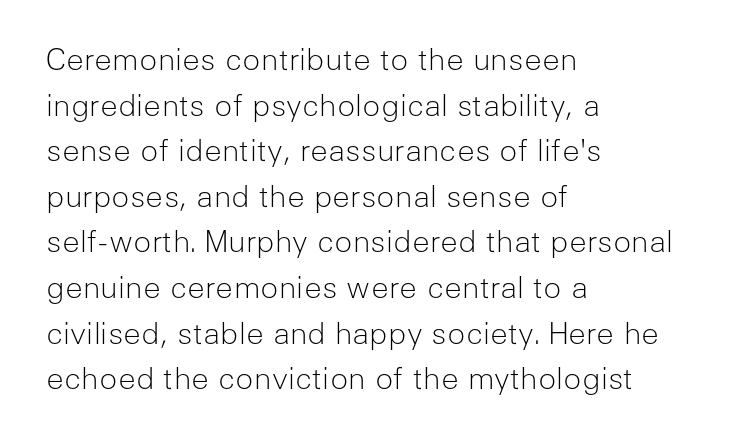
Q: Is the text bold? A: No.
Q: Is the text italic (slanted)? A: No, it is upright.
Q: Is the typeface a serif or a sans-serif typeface? A: Sans-serif.
Q: Is the text underlined? A: No.
Q: How is the paragraph aligned? A: Left-aligned.
Q: Is the spacing between letters normal or unusually wide? A: Normal.
Q: Is the spacing between lines tight, normal or loose? A: Normal.
Q: Width (condensed, normal, or wide)? A: Normal.
Q: Stroke contrast? A: Low.
Q: x-height? A: Medium.
Q: Monospaced? A: No.
